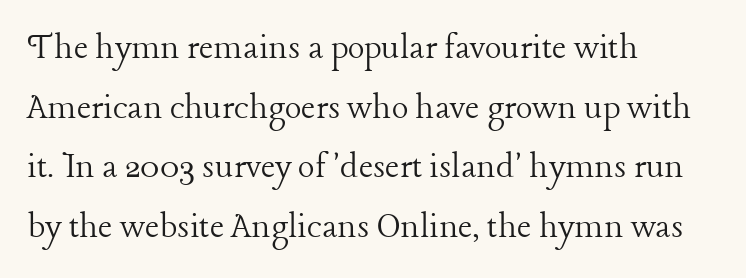
{"serif": "yes", "italic": "no", "bold": "no", "weight": "light", "width": "normal", "stroke_contrast": "low", "x_height": "medium", "monospaced": "no", "underline": "no", "align": "left", "line_spacing": "normal", "line_spacing_ratio": 1.53, "letter_spacing": "normal", "letter_spacing_em": 0.0, "glyph_px": 39}
